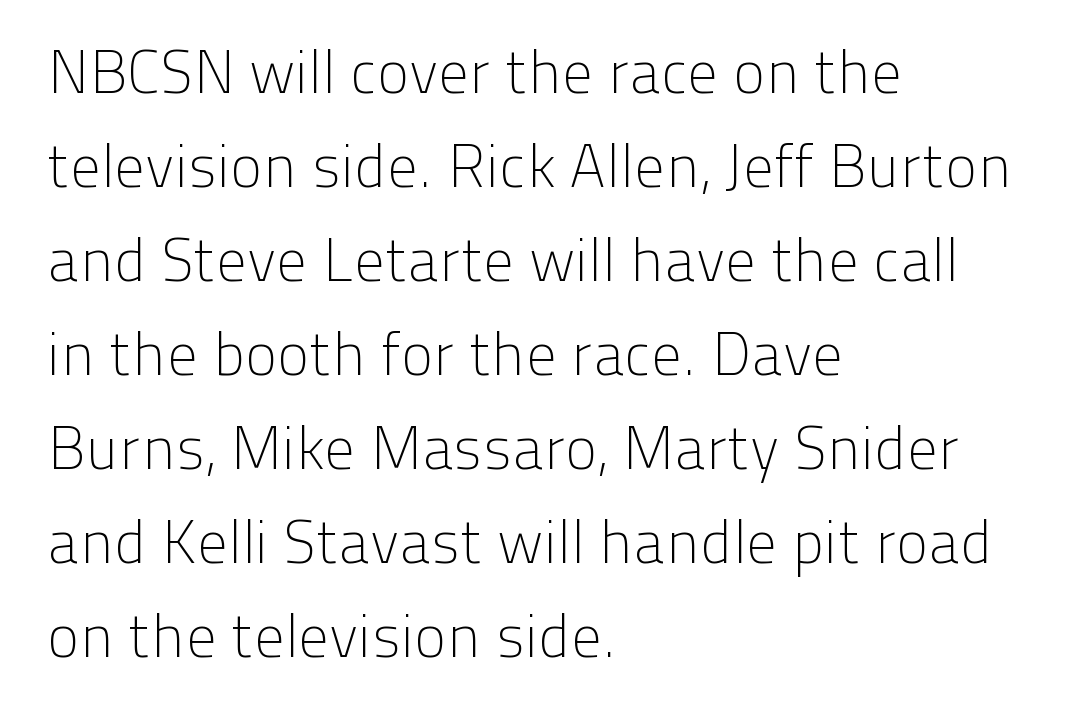
Every character sits straight up, as roman type does. Letters rest on an invisible, unmarked baseline. A normal amount of white space separates one row of letters from the next. The font sits on the lighter half of the weight spectrum, regular included. Spacing between characters is what you'd get straight out of the box. A typesetter would label this face a sans.
